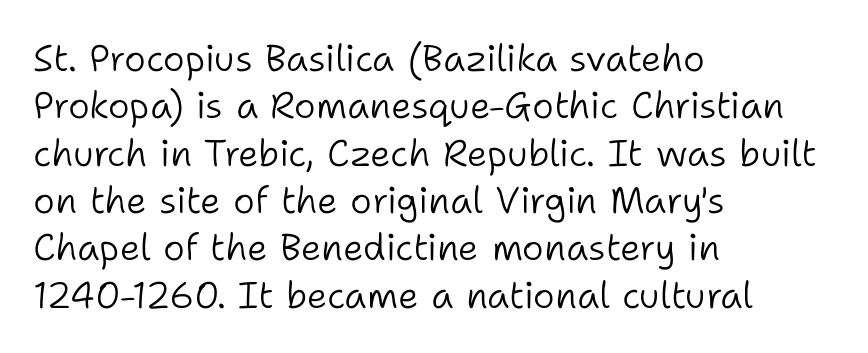
The image shows 37 px light sans-serif type, upright; set left-aligned, normal line spacing (1.28x), normal letter spacing, not underlined; low stroke contrast and a medium x-height.
